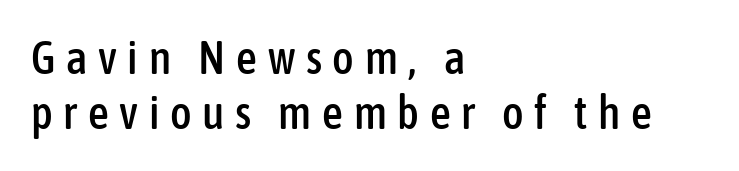
Q: Is the text italic (slanted)? A: No, it is upright.
Q: Is the typeface a serif or a sans-serif typeface? A: Sans-serif.
Q: Is the text underlined? A: No.
Q: How is the paragraph aligned? A: Left-aligned.
Q: Is the spacing between letters normal or unusually wide? A: Unusually wide.
Q: Width (condensed, normal, or wide)? A: Condensed.
Q: Stroke contrast? A: Low.
Q: x-height? A: Medium.
Q: Monospaced? A: No.
